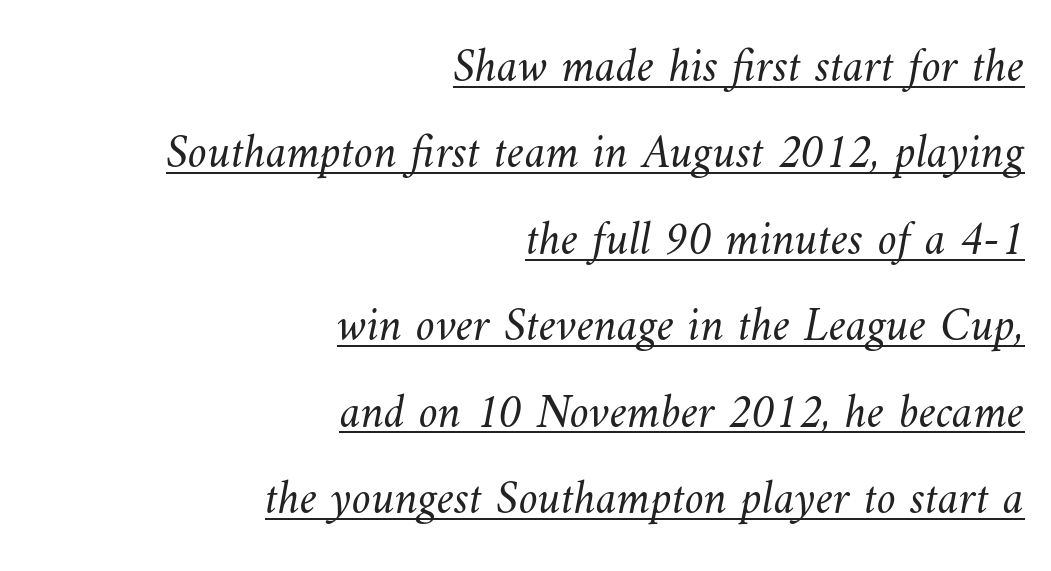
{"bold": "no", "weight": "light", "width": "normal", "stroke_contrast": "medium", "x_height": "small", "monospaced": "no", "underline": "yes", "align": "right", "line_spacing_ratio": 1.8, "letter_spacing": "normal", "letter_spacing_em": 0.0, "glyph_px": 48}
